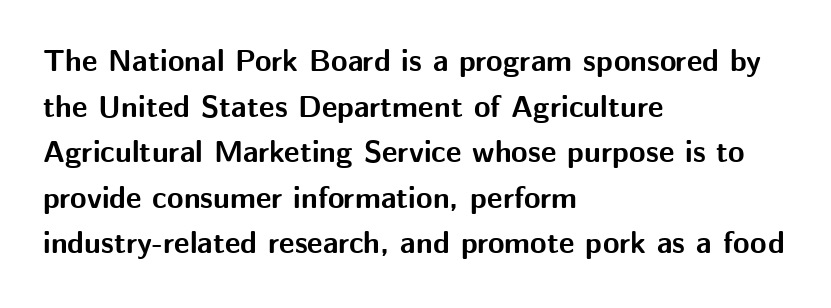
The image shows 30 px bold sans-serif type, upright; set left-aligned, normal line spacing (1.52x), normal letter spacing, not underlined; medium stroke contrast and a medium x-height.
